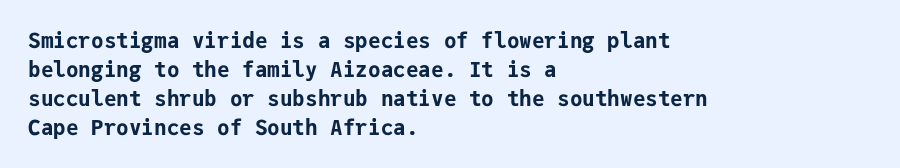
The lines are quadded left. These lines keep a tight, regular rhythm from letter to letter. The gap between lines stays unmarked. It's the straight-up-and-down kind of type. The rendering uses a moderate line-height, typical for paragraphs. Pretty heavy lettering here — definitely bold.
